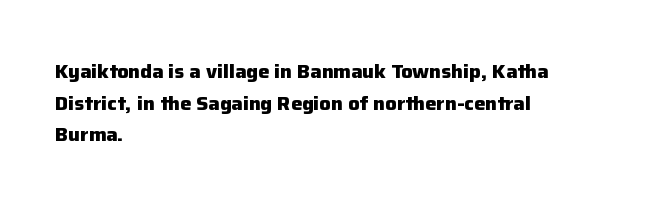
If you drew a line through each stem, it would be perfectly vertical. Nobody drew a line under any word here. A full-strength bold gives these letters their thick strokes. Honestly, the letter spacing is just normal — you wouldn't notice it. Left-aligned paragraph, ragged on the right.
